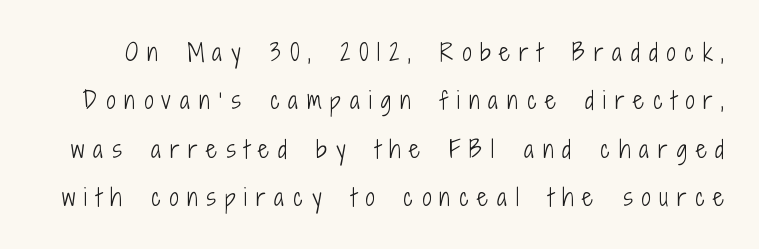
Words appear elongated and porous because spacing is wide. The characters are drawn with everyday or finer stroke widths. A typesetter would call this leading open, well beyond the default. Beneath every word, the page is bare. Posture: straight, roman, zero tilt.
